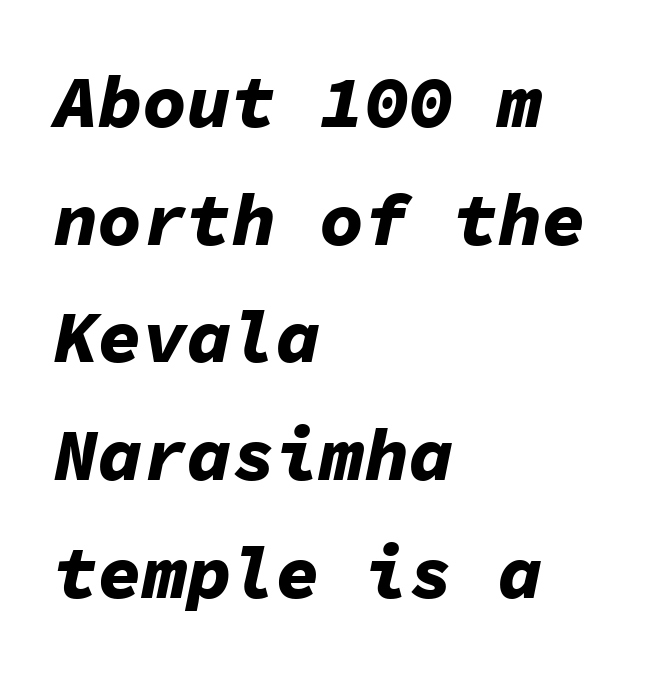
{"italic": "yes", "lean": "right", "slant_degrees": 11, "bold": "yes", "weight": "bold", "width": "normal", "stroke_contrast": "low", "x_height": "medium", "monospaced": "yes", "underline": "no", "align": "left", "line_spacing": "normal", "line_spacing_ratio": 1.59, "letter_spacing": "normal", "letter_spacing_em": 0.0, "glyph_px": 74}
